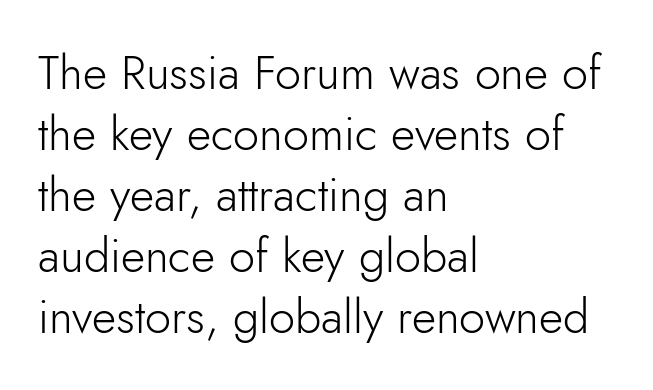
{"serif": "no", "italic": "no", "bold": "no", "weight": "light", "width": "normal", "stroke_contrast": "low", "x_height": "small", "monospaced": "no", "underline": "no", "align": "left", "line_spacing": "normal", "line_spacing_ratio": 1.3, "letter_spacing": "normal", "letter_spacing_em": 0.0, "glyph_px": 47}
